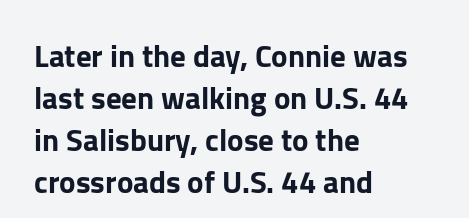
The image shows 31 px sans-serif type, upright; set left-aligned, normal line spacing (1.36x), normal letter spacing, not underlined; low stroke contrast and a medium x-height.
